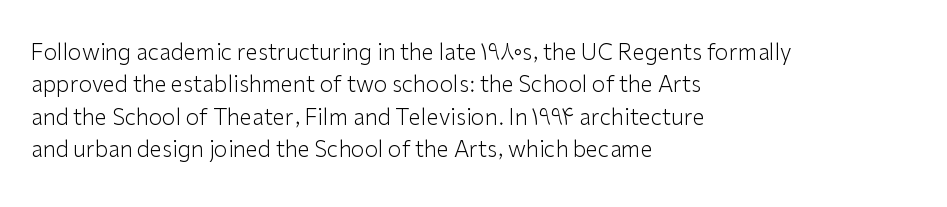
Does extra space separate the letters? No, they use regular spacing. Compared with a typical body face, this is equally light or lighter still. Casual observation: everything's shoved over to the left. This sample keeps an unexceptional amount of space between lines.
